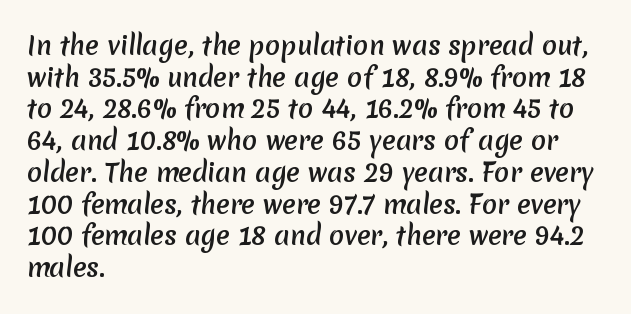
Strong, thick strokes mark this as bold type. Letter spacing: default. Clear beneath every line of the passage. The vertical gap from one line to the next is medium. Where is the straight margin? On the left.
